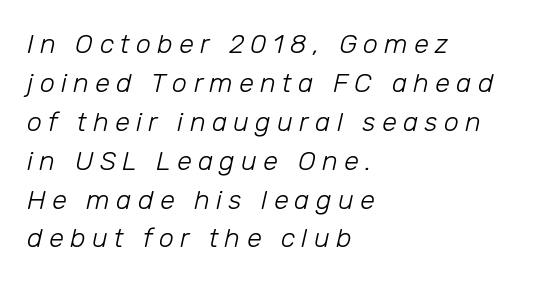
Q: Is the text bold? A: No.
Q: Is the text italic (slanted)? A: Yes, it leans right by about 12 degrees.
Q: Is the text underlined? A: No.
Q: How is the paragraph aligned? A: Left-aligned.
Q: Is the spacing between letters normal or unusually wide? A: Unusually wide.
Q: Is the spacing between lines tight, normal or loose? A: Normal.
